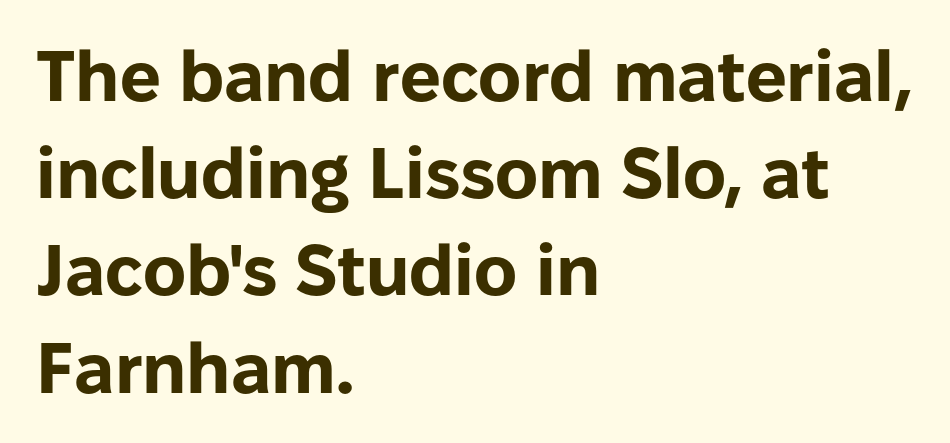
Is this a sans? Yes — the strokes have no serifs. The setting favours the left margin, as ordinary paragraphs usually do. Think of a printed novel: that variable character pitch is what you see here. Notice how thick the strokes are: this is what a full bold looks like. The typography opts for an upright posture over an oblique one. Unmarked baselines from the first word to the last.
